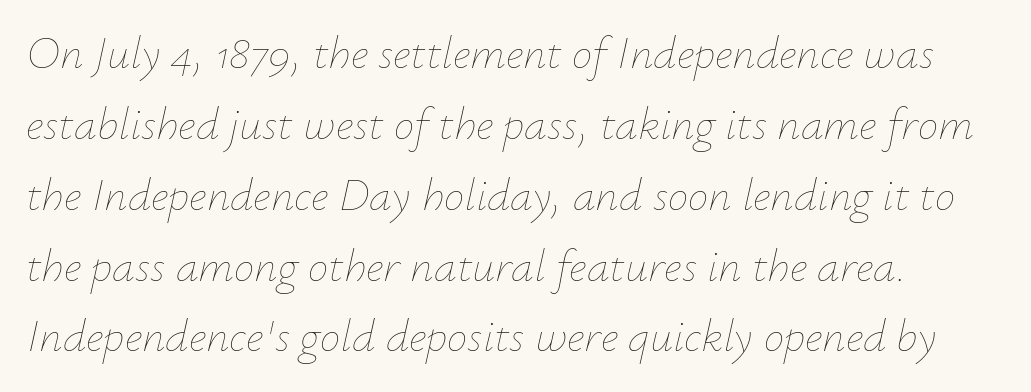
{"italic": "yes", "lean": "right", "slant_degrees": 12, "bold": "no", "weight": "thin", "width": "normal", "stroke_contrast": "low", "x_height": "small", "monospaced": "no", "underline": "no", "line_spacing": "normal", "line_spacing_ratio": 1.54, "letter_spacing": "normal", "letter_spacing_em": 0.0, "glyph_px": 46}
